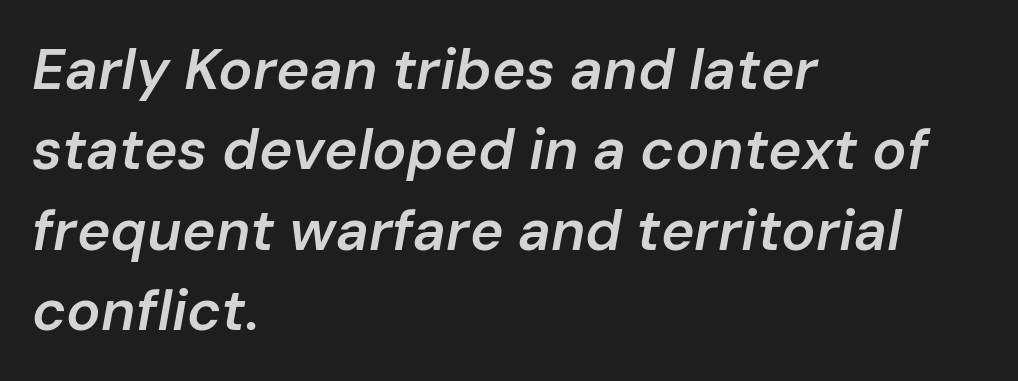
Proportional: the letters do not fall into vertical columns. Compared with ordinary roman type, these characters are visibly tilted. Reading down the column, the eye jumps a familiar distance to each next line. Letter spacing: default. The typesetter chose a ragged-right arrangement here.
